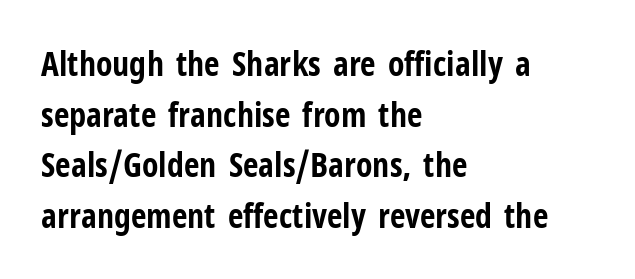
Q: Is the text bold? A: Yes.
Q: Is the text italic (slanted)? A: No, it is upright.
Q: Is the typeface a serif or a sans-serif typeface? A: Sans-serif.
Q: Is the text underlined? A: No.
Q: How is the paragraph aligned? A: Left-aligned.
Q: Is the spacing between letters normal or unusually wide? A: Normal.
Q: Is the spacing between lines tight, normal or loose? A: Normal.
Q: Width (condensed, normal, or wide)? A: Condensed.
Q: Stroke contrast? A: Low.
Q: x-height? A: Medium.
Q: Monospaced? A: No.
